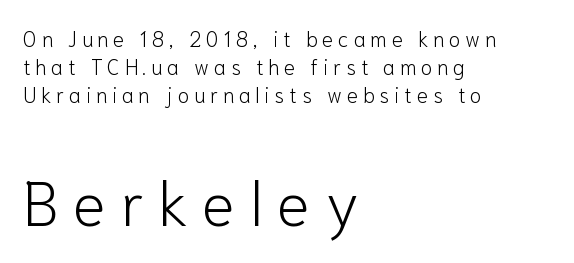
{"serif": "no", "italic": "no", "bold": "no", "weight": "light", "width": "normal", "stroke_contrast": "low", "x_height": "medium", "monospaced": "no", "underline": "no", "align": "left", "line_spacing": "normal", "line_spacing_ratio": 1.34, "letter_spacing": "wide", "letter_spacing_em": 0.23, "larger_block": "second", "size_ratio": 2.95, "glyph_px": 62}
